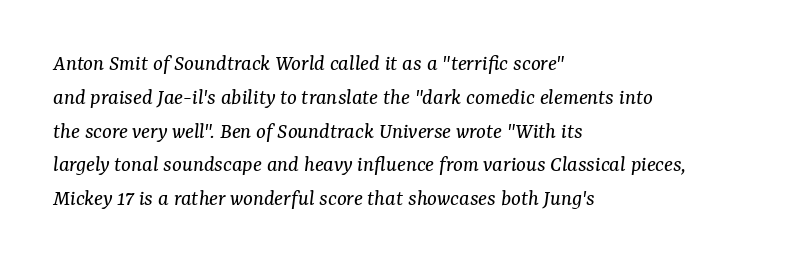
The image shows 23 px text type, italic (leaning right); set left-aligned, normal line spacing (1.47x), normal letter spacing, not underlined.
